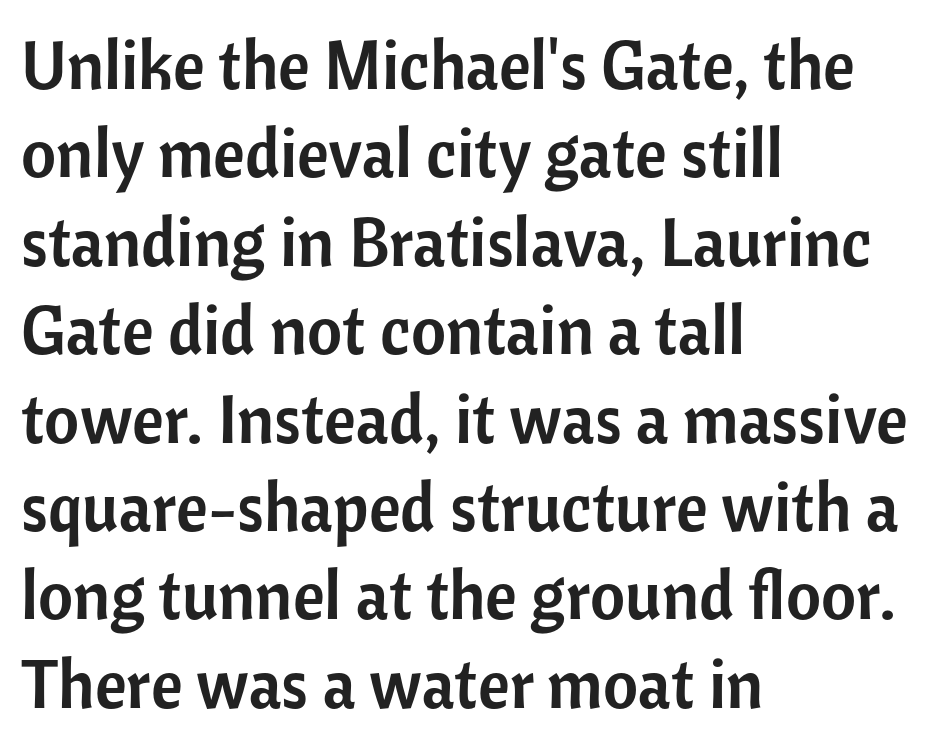
A typesetter would call this proportional, since set widths differ per character. Anything drawn beneath the words? Only blank space. The line texture is even and compact thanks to regular tracking. The block of text has a typical density, with ordinary space between rows. The rendering shows plain stroke endings on the letterforms — a sans-serif design.
